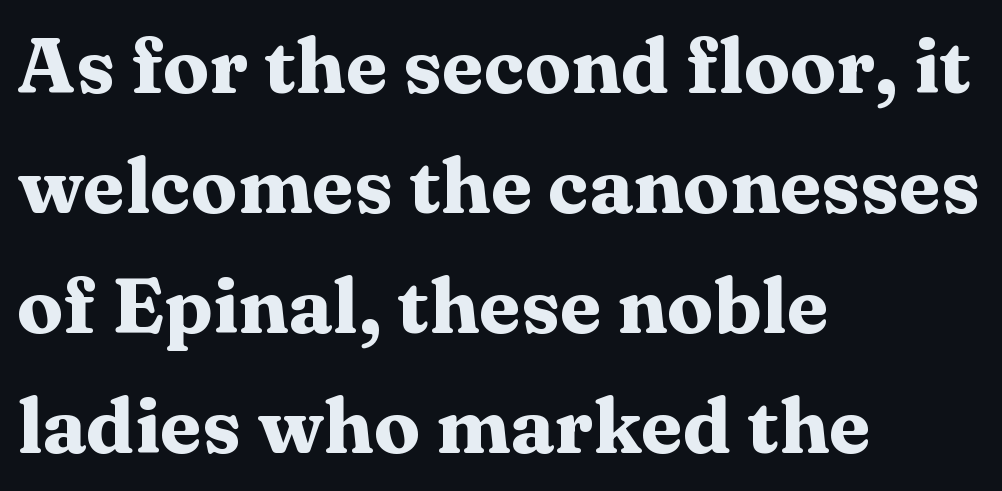
Type style note: has serifs. The font's upright variant was chosen for this text. Has an underline been added? It has not. Short and long lines alike share a common starting point at left. You'd pick this weight for a headline — it's a proper bold.
